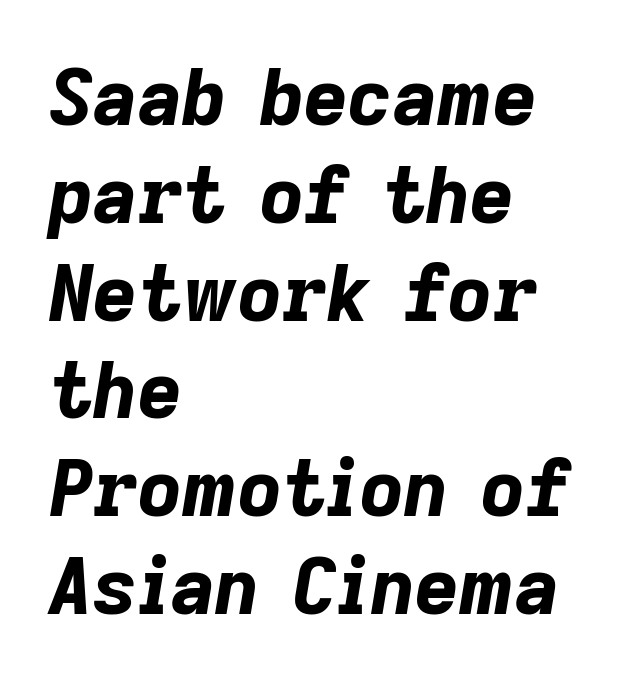
The image shows 77 px bold type, italic (leaning right); set left-aligned, normal line spacing (1.27x), normal letter spacing, not underlined; low stroke contrast and a medium x-height.
